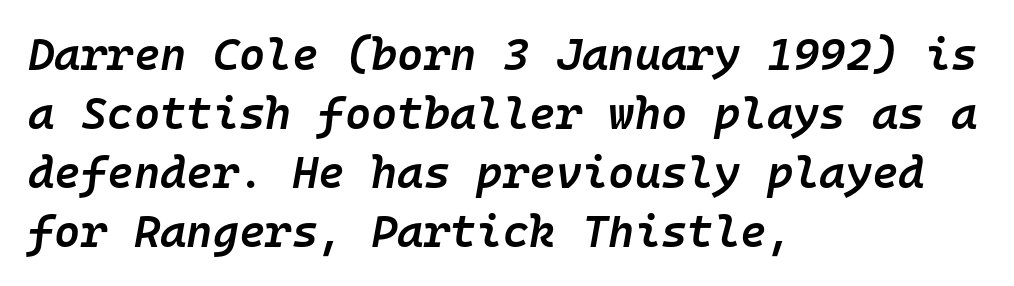
Layout note: lines flush left. Anything drawn beneath the words? Only blank space. You could call the tracking neutral — neither tight nor loose. Quick note: italic. Does the weight exceed regular? Yes, but only to semibold.
